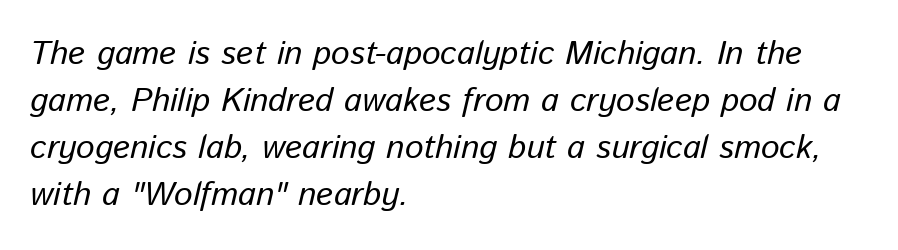
{"italic": "yes", "lean": "right", "slant_degrees": 13, "width": "normal", "stroke_contrast": "low", "x_height": "medium", "monospaced": "no", "underline": "no", "align": "left", "line_spacing": "normal", "line_spacing_ratio": 1.42, "letter_spacing": "normal", "letter_spacing_em": 0.0, "glyph_px": 33}
